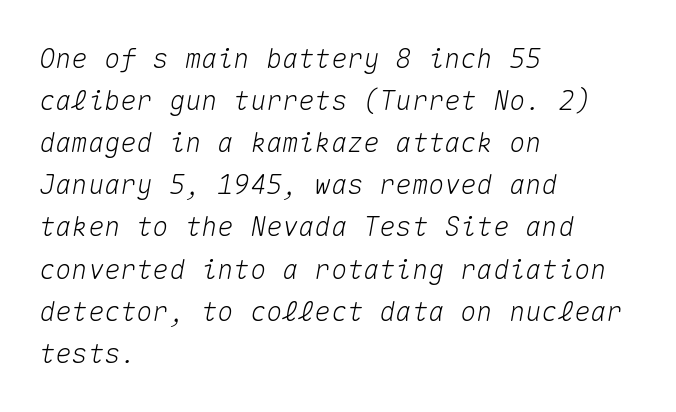
Q: Is the text italic (slanted)? A: Yes, it leans right by about 10 degrees.
Q: Is the text underlined? A: No.
Q: How is the paragraph aligned? A: Left-aligned.
Q: Is the spacing between letters normal or unusually wide? A: Normal.
Q: Is the spacing between lines tight, normal or loose? A: Normal.
